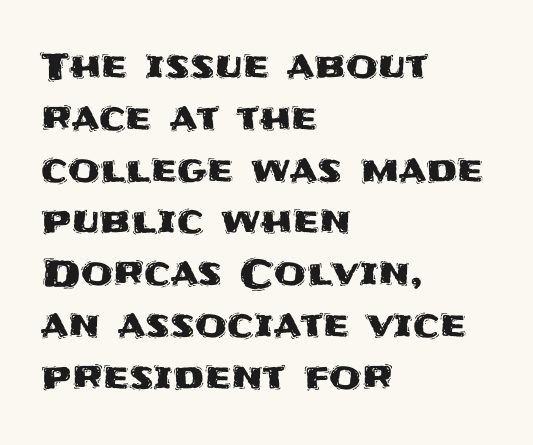
The image shows 37 px sans-serif type, upright; set left-aligned, normal line spacing (1.4x), normal letter spacing, not underlined; medium stroke contrast and a large x-height.
